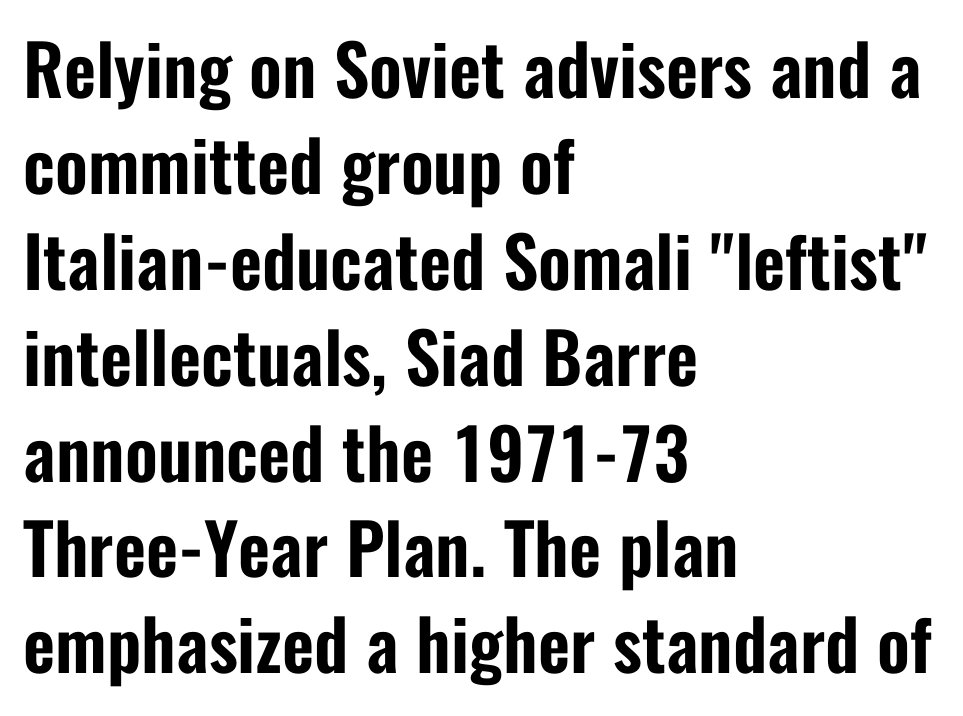
{"serif": "no", "italic": "no", "width": "condensed", "stroke_contrast": "low", "x_height": "medium", "monospaced": "no", "underline": "no", "align": "left", "line_spacing": "normal", "line_spacing_ratio": 1.37, "letter_spacing": "normal", "letter_spacing_em": 0.0, "glyph_px": 70}
